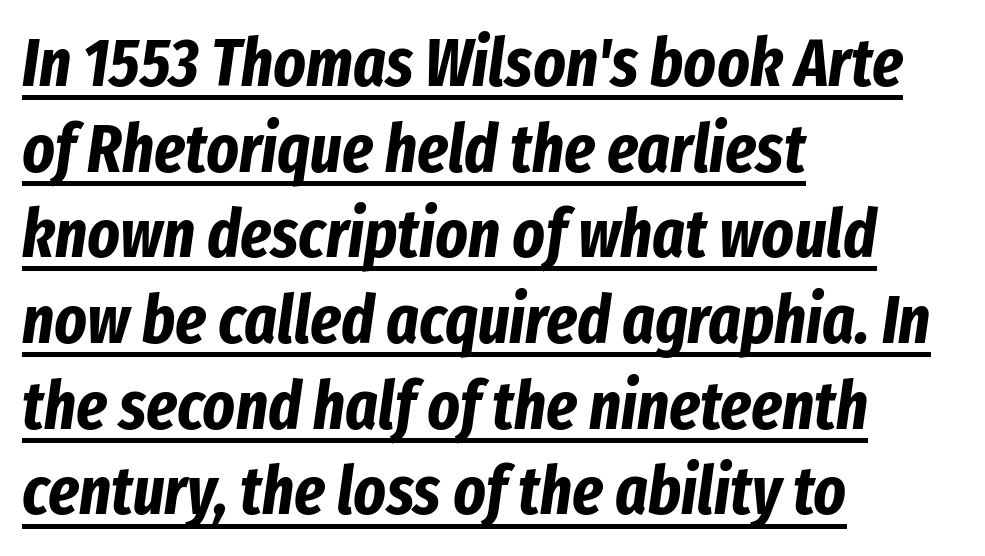
The image shows 68 px bold, condensed type, italic (leaning right); set left-aligned, normal line spacing (1.26x), normal letter spacing, underlined; low stroke contrast and a medium x-height.
